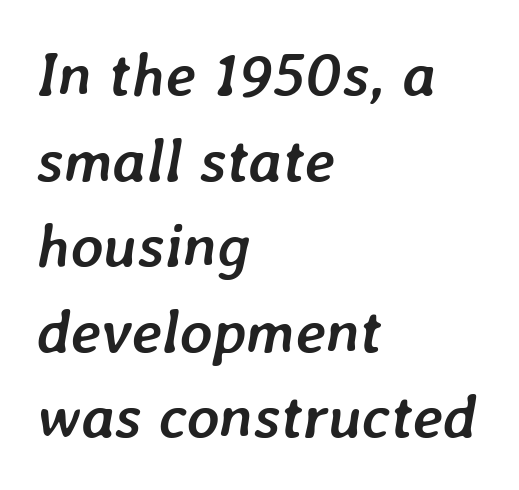
Do the characters align in a grid? No, the font is proportional. Horizontally, the lines are justified to the leading edge only. The characters look thick and weighty, a clear bold. Here the glyphs are tracked normally, forming tight word shapes.
